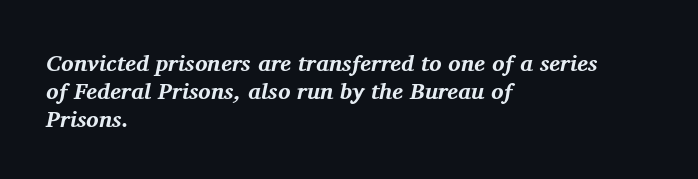
Strokes here are thick enough to call this a true bold. Glance below the letters and you will spot only blank space. These lines stack with their left ends in a neat column. Is the type slanted? Yes — the strokes lean at a clear angle. Standard letterfit; no display-style spreading of the glyphs.
